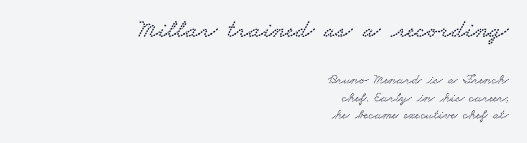
This rendering leaves character spacing at its baseline value. Whoever set this made the first block the dominant, larger element. Decoration check: the copy has no underline. Whoever set this chose a conventional vertical rhythm. Line ends are locked; line starts wander.
